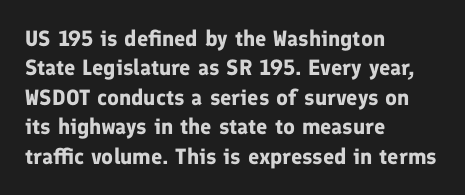
{"italic": "no", "bold": "yes", "underline": "no", "align": "left", "line_spacing": "normal", "line_spacing_ratio": 1.34, "letter_spacing": "normal", "letter_spacing_em": 0.0, "glyph_px": 22}
